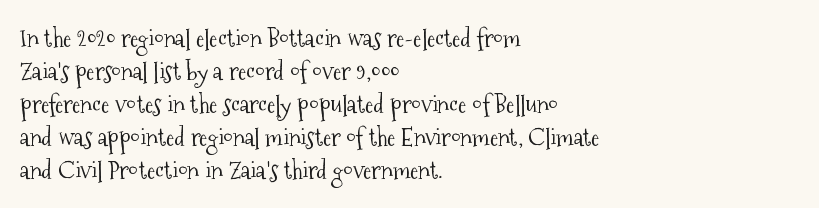
Q: Is the text bold? A: No.
Q: Is the text italic (slanted)? A: No, it is upright.
Q: Is the text underlined? A: No.
Q: How is the paragraph aligned? A: Left-aligned.
Q: Is the spacing between letters normal or unusually wide? A: Normal.
Q: Is the spacing between lines tight, normal or loose? A: Normal.
